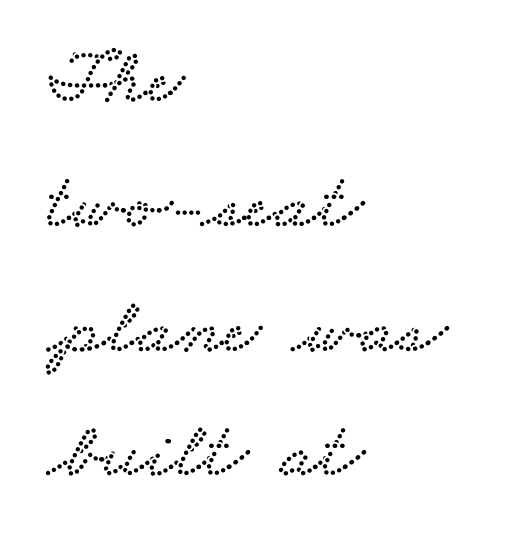
Q: Is the typeface a serif or a sans-serif typeface? A: Serif.
Q: Is the text underlined? A: No.
Q: How is the paragraph aligned? A: Left-aligned.
Q: Is the spacing between letters normal or unusually wide? A: Normal.
Q: Is the spacing between lines tight, normal or loose? A: Normal.
Q: Width (condensed, normal, or wide)? A: Wide.
Q: Stroke contrast? A: Low.
Q: x-height? A: Small.
Q: Monospaced? A: No.
